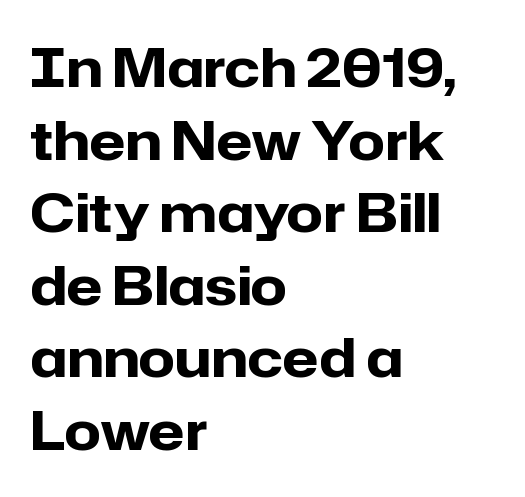
The image shows 53 px heavy sans-serif type, upright; set left-aligned, normal line spacing (1.37x), normal letter spacing, not underlined; low stroke contrast and a medium x-height.
